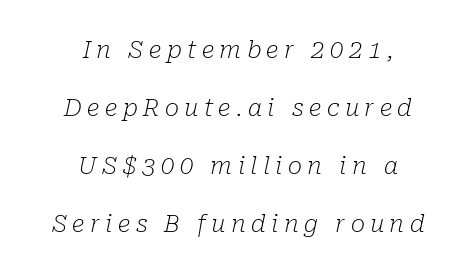
The image shows 24 px text type, italic (leaning right); set centered, loose line spacing (2.42x), unusually wide letter spacing (+0.23 em), not underlined.
